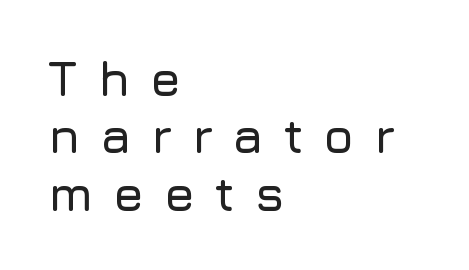
{"serif": "no", "italic": "no", "width": "normal", "stroke_contrast": "low", "x_height": "medium", "monospaced": "no", "underline": "no", "align": "left", "line_spacing_ratio": 1.17, "letter_spacing": "wide", "letter_spacing_em": 0.4, "glyph_px": 49}
